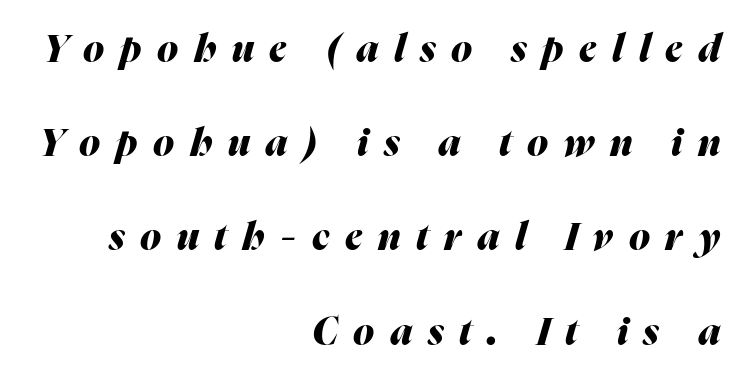
Q: Is the text bold? A: Yes.
Q: Is the text italic (slanted)? A: Yes, it leans right by about 16 degrees.
Q: Is the text underlined? A: No.
Q: How is the paragraph aligned? A: Right-aligned.
Q: Is the spacing between letters normal or unusually wide? A: Unusually wide.
Q: Is the spacing between lines tight, normal or loose? A: Loose.
Q: Width (condensed, normal, or wide)? A: Normal.
Q: Stroke contrast? A: Medium.
Q: x-height? A: Medium.
Q: Monospaced? A: No.
